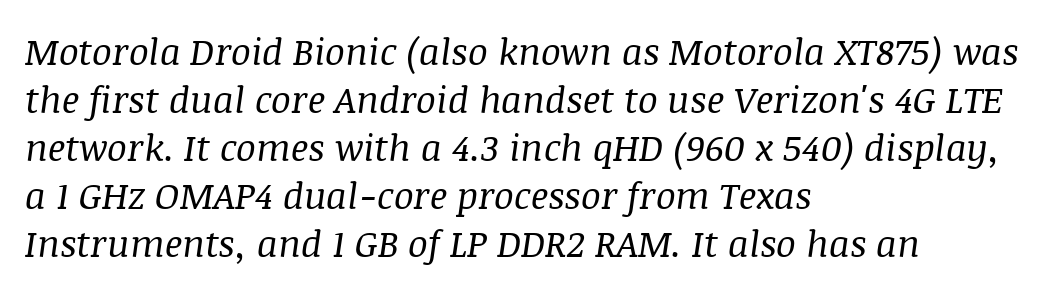
Stem width sits at or under what a default text font uses. The type is set solid horizontally, with unmodified tracking. Compared with typical paragraphs, the rows here are spaced about the same. Descenders hang freely into open space. This is oblique type, the kind used for emphasis or titles. Font category for this specimen: serif.
